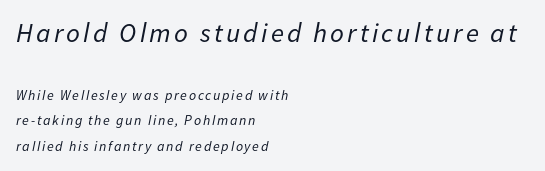
Q: Is the text bold? A: No.
Q: Is the text italic (slanted)? A: Yes, it leans right by about 11 degrees.
Q: Is the text underlined? A: No.
Q: How is the paragraph aligned? A: Left-aligned.
Q: Which block of text is set in a larger size, the first (top) or the second (bottom)? A: The first (top) one.
